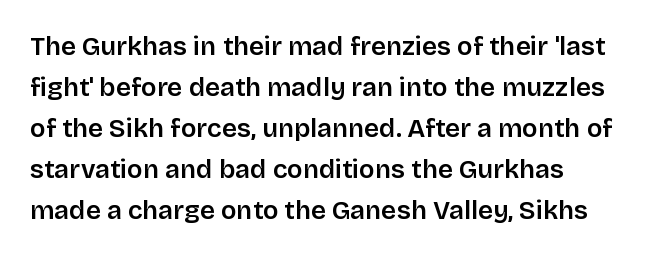
{"italic": "no", "bold": "semi", "underline": "no", "align": "left", "line_spacing": "normal", "line_spacing_ratio": 1.58, "letter_spacing": "normal", "letter_spacing_em": 0.0, "glyph_px": 26}
